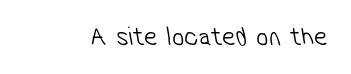
{"bold": "no", "underline": "no", "letter_spacing": "normal", "letter_spacing_em": 0.0, "glyph_px": 27}
